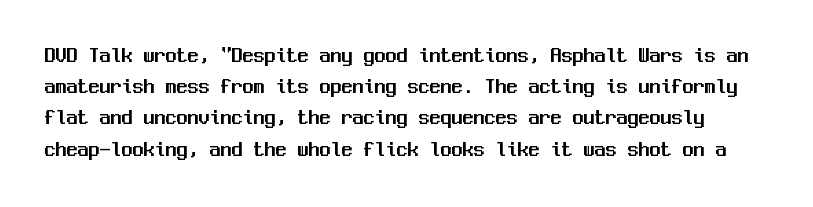
{"italic": "no", "underline": "no", "line_spacing": "normal", "line_spacing_ratio": 1.42, "letter_spacing": "normal", "letter_spacing_em": 0.0, "glyph_px": 22}
